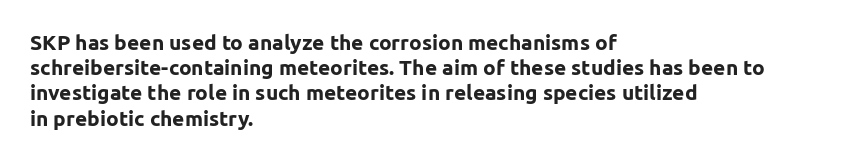
{"italic": "no", "bold": "yes", "underline": "no", "align": "left", "line_spacing_ratio": 1.2, "letter_spacing": "normal", "letter_spacing_em": 0.0, "glyph_px": 21}
